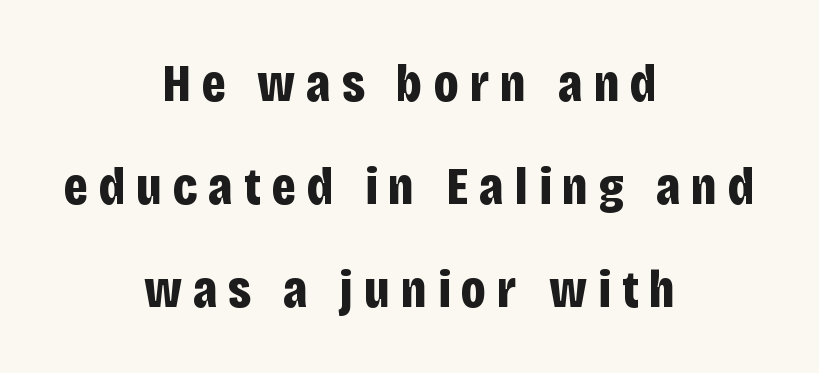
Q: Is the text bold? A: Yes.
Q: Is the text italic (slanted)? A: No, it is upright.
Q: Is the typeface a serif or a sans-serif typeface? A: Sans-serif.
Q: Is the text underlined? A: No.
Q: How is the paragraph aligned? A: Centered.
Q: Is the spacing between letters normal or unusually wide? A: Unusually wide.
Q: Is the spacing between lines tight, normal or loose? A: Loose.
Q: Width (condensed, normal, or wide)? A: Condensed.
Q: Stroke contrast? A: Low.
Q: x-height? A: Large.
Q: Monospaced? A: No.
